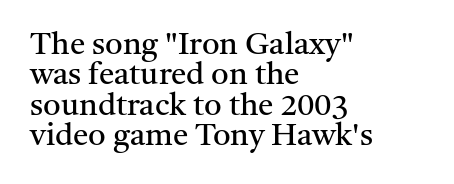
Q: Is the text bold? A: No.
Q: Is the text italic (slanted)? A: No, it is upright.
Q: Is the typeface a serif or a sans-serif typeface? A: Serif.
Q: Is the text underlined? A: No.
Q: How is the paragraph aligned? A: Left-aligned.
Q: Is the spacing between letters normal or unusually wide? A: Normal.
Q: Is the spacing between lines tight, normal or loose? A: Tight.
Q: Width (condensed, normal, or wide)? A: Normal.
Q: Stroke contrast? A: Medium.
Q: x-height? A: Medium.
Q: Monospaced? A: No.
